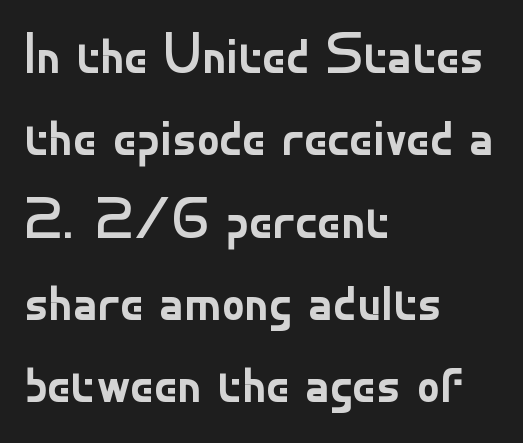
Q: Is the text bold? A: No.
Q: Is the text italic (slanted)? A: No, it is upright.
Q: Is the typeface a serif or a sans-serif typeface? A: Sans-serif.
Q: Is the text underlined? A: No.
Q: How is the paragraph aligned? A: Left-aligned.
Q: Is the spacing between letters normal or unusually wide? A: Normal.
Q: Is the spacing between lines tight, normal or loose? A: Normal.
Q: Width (condensed, normal, or wide)? A: Normal.
Q: Stroke contrast? A: Low.
Q: x-height? A: Small.
Q: Monospaced? A: No.
